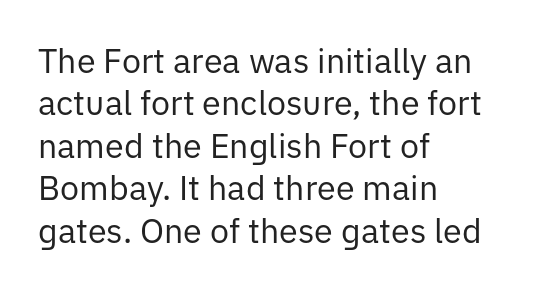
{"serif": "no", "italic": "no", "bold": "no", "weight": "regular", "width": "normal", "stroke_contrast": "low", "x_height": "medium", "monospaced": "no", "underline": "no", "align": "left", "line_spacing": "normal", "line_spacing_ratio": 1.25, "letter_spacing": "normal", "letter_spacing_em": 0.0, "glyph_px": 34}
